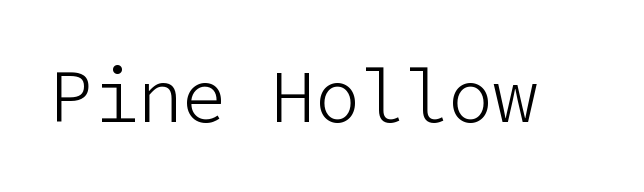
Notice how the stems are strictly vertical — no italics here. Words float on clear page, feet unadorned. No feet cap the strokes, marking this as sans-serif type. Observe the ordinary spacing: letters are neighbours, not strangers.
